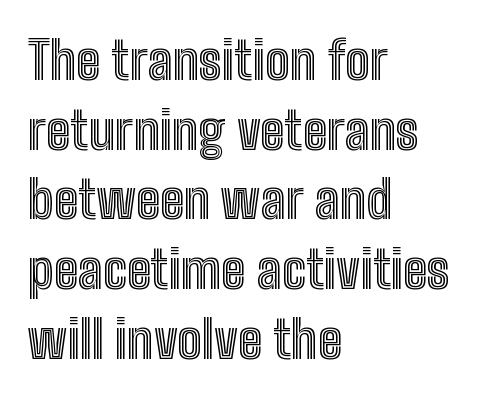
The image shows 52 px condensed type, upright; set left-aligned, normal line spacing (1.34x), normal letter spacing, not underlined; a medium x-height.
